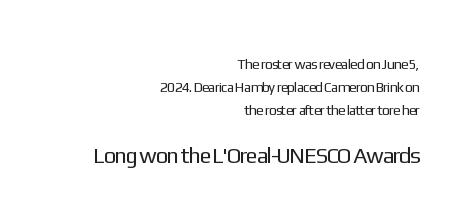
{"italic": "no", "bold": "no", "underline": "no", "align": "right", "line_spacing": "normal", "line_spacing_ratio": 1.65, "letter_spacing": "normal", "letter_spacing_em": 0.0, "larger_block": "second", "size_ratio": 1.57, "glyph_px": 22}
